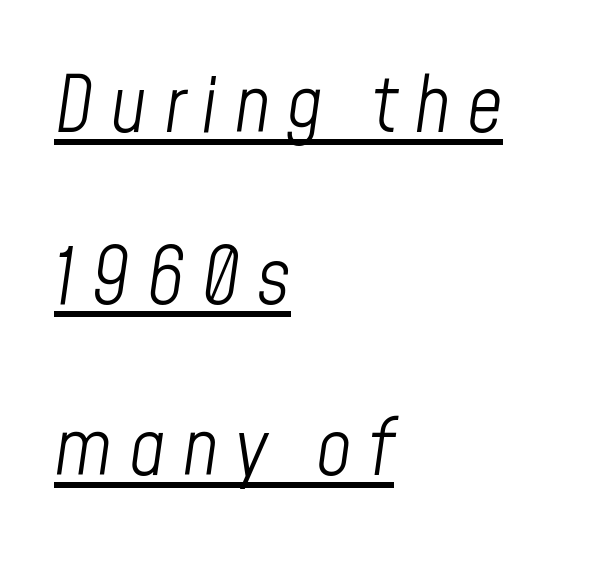
{"italic": "yes", "lean": "right", "slant_degrees": 8, "bold": "no", "weight": "light", "width": "condensed", "stroke_contrast": "low", "x_height": "medium", "monospaced": "no", "underline": "yes", "align": "left", "line_spacing": "loose", "line_spacing_ratio": 2.2, "letter_spacing": "wide", "letter_spacing_em": 0.21, "glyph_px": 78}
